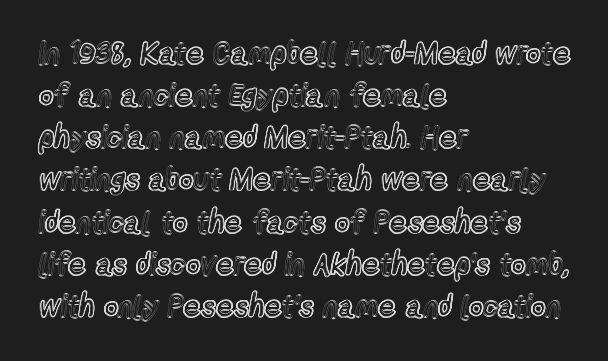
The image shows 31 px condensed type; set left-aligned, normal line spacing (1.36x), normal letter spacing, not underlined; a medium x-height.
